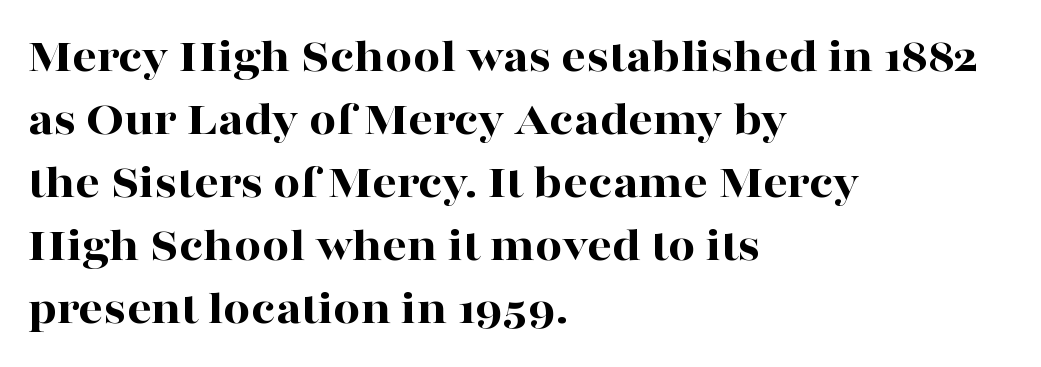
{"serif": "yes", "italic": "no", "bold": "yes", "weight": "bold", "width": "wide", "stroke_contrast": "high", "x_height": "medium", "monospaced": "no", "underline": "no", "align": "left", "line_spacing": "normal", "line_spacing_ratio": 1.31, "letter_spacing": "normal", "letter_spacing_em": 0.0, "glyph_px": 48}
